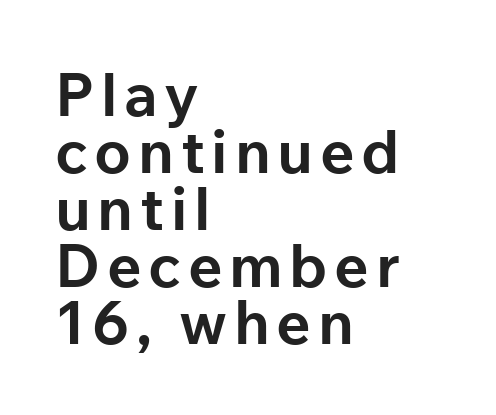
Q: Is the text bold? A: Yes.
Q: Is the text italic (slanted)? A: No, it is upright.
Q: Is the typeface a serif or a sans-serif typeface? A: Sans-serif.
Q: Is the text underlined? A: No.
Q: How is the paragraph aligned? A: Left-aligned.
Q: Is the spacing between lines tight, normal or loose? A: Tight.
Q: Width (condensed, normal, or wide)? A: Normal.
Q: Stroke contrast? A: Low.
Q: x-height? A: Medium.
Q: Monospaced? A: No.
